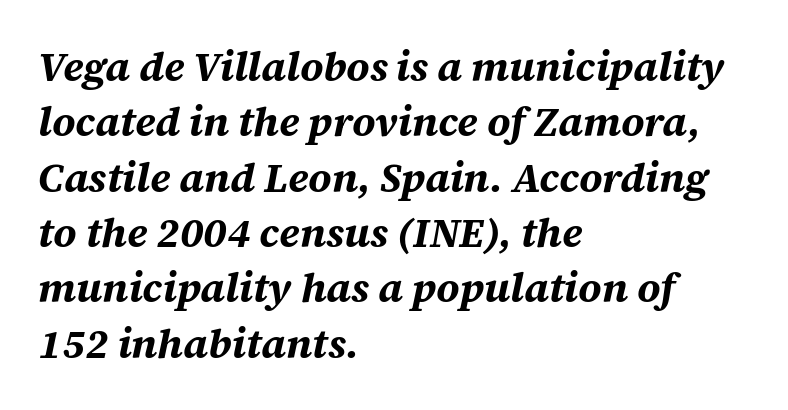
The image shows 41 px bold type, italic (leaning right); set left-aligned, normal line spacing (1.35x), normal letter spacing, not underlined; medium stroke contrast and a large x-height.
